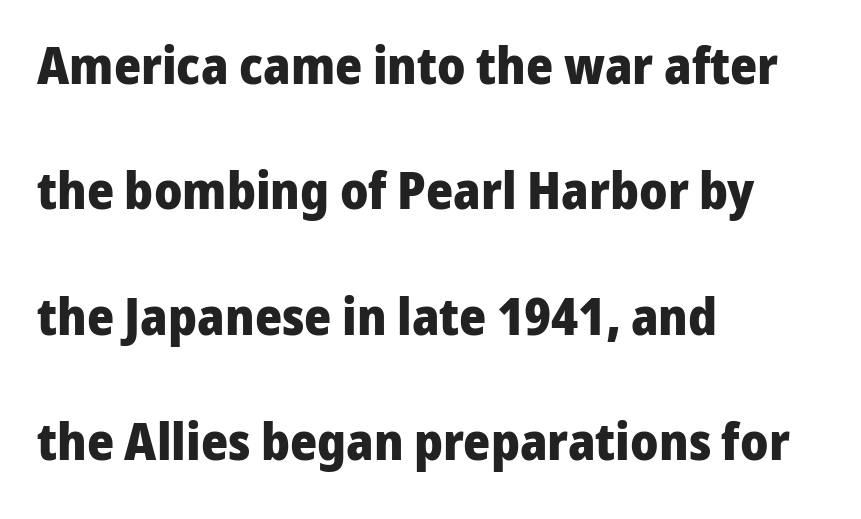
{"serif": "no", "italic": "no", "bold": "yes", "weight": "heavy", "width": "normal", "stroke_contrast": "low", "x_height": "medium", "monospaced": "no", "underline": "no", "align": "left", "line_spacing": "loose", "line_spacing_ratio": 2.41, "letter_spacing": "normal", "letter_spacing_em": 0.0, "glyph_px": 52}
